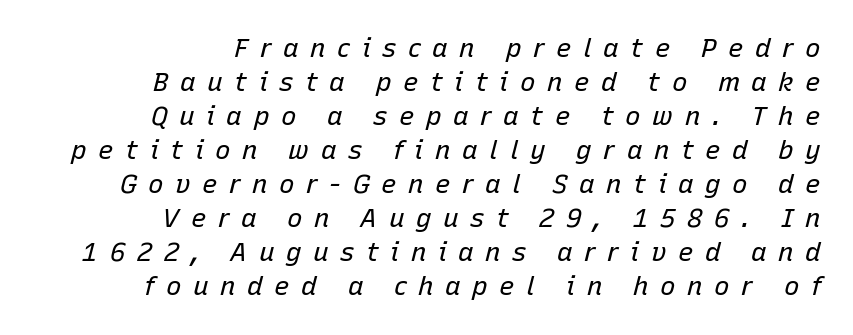
The image shows 26 px text type, italic (leaning right); set right-aligned, normal line spacing (1.31x), unusually wide letter spacing (+0.44 em), not underlined.
